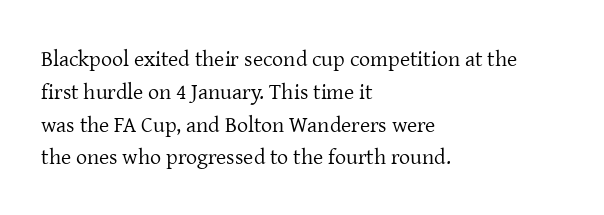
{"italic": "no", "bold": "no", "underline": "no", "align": "left", "line_spacing": "normal", "line_spacing_ratio": 1.49, "letter_spacing": "normal", "letter_spacing_em": 0.0, "glyph_px": 22}
